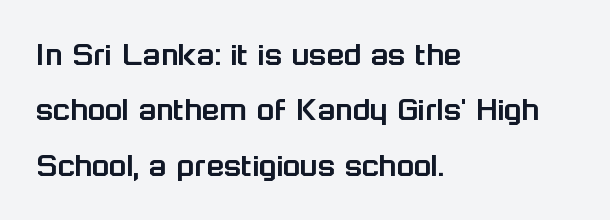
The image shows 36 px sans-serif type, upright; set left-aligned, normal line spacing (1.54x), normal letter spacing, not underlined; low stroke contrast and a medium x-height.
